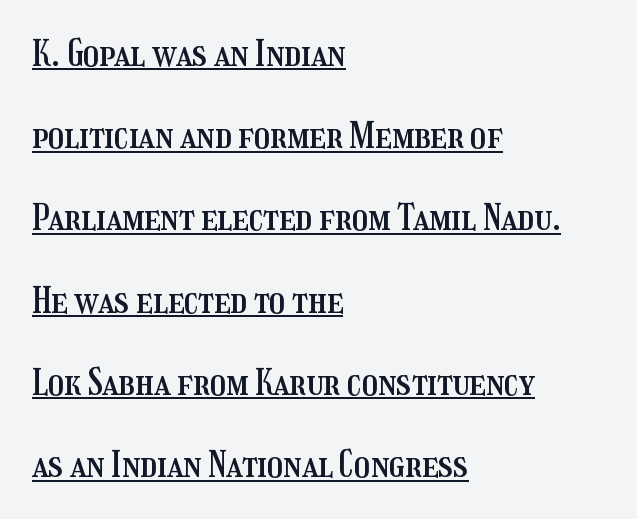
Q: Is the text italic (slanted)? A: No, it is upright.
Q: Is the text underlined? A: Yes.
Q: How is the paragraph aligned? A: Left-aligned.
Q: Is the spacing between letters normal or unusually wide? A: Normal.
Q: Is the spacing between lines tight, normal or loose? A: Loose.
Q: Width (condensed, normal, or wide)? A: Condensed.
Q: Stroke contrast? A: Medium.
Q: x-height? A: Medium.
Q: Monospaced? A: No.
